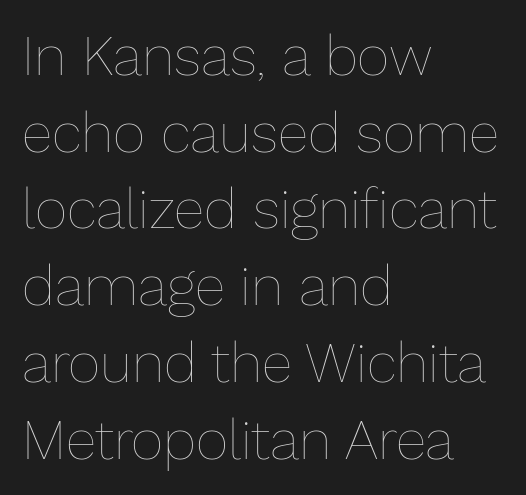
{"italic": "no", "bold": "no", "weight": "thin", "width": "normal", "stroke_contrast": "low", "x_height": "medium", "monospaced": "no", "underline": "no", "align": "left", "line_spacing": "normal", "line_spacing_ratio": 1.37, "letter_spacing": "normal", "letter_spacing_em": 0.0, "glyph_px": 56}
